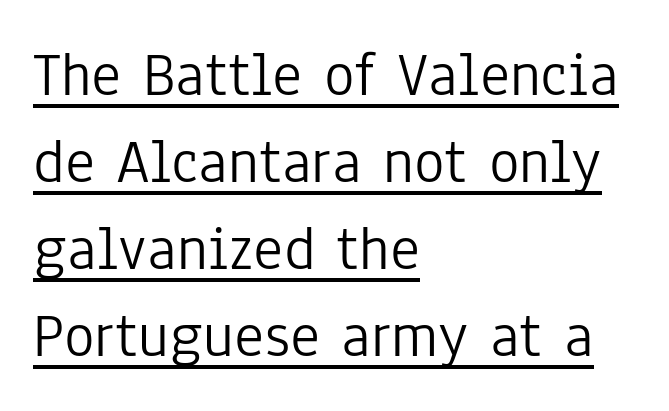
The image shows 64 px light, condensed sans-serif type, upright; set left-aligned, normal line spacing (1.36x), normal letter spacing, underlined; low stroke contrast and a medium x-height.
